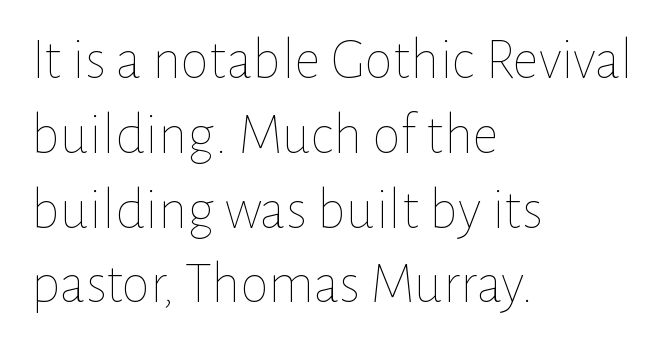
The words here are not underlined. The letters look calm and open, with moderate or lighter stems. Style check: upright. Varying glyph widths throughout — classic text-font behaviour. Where is the straight margin? On the left.
